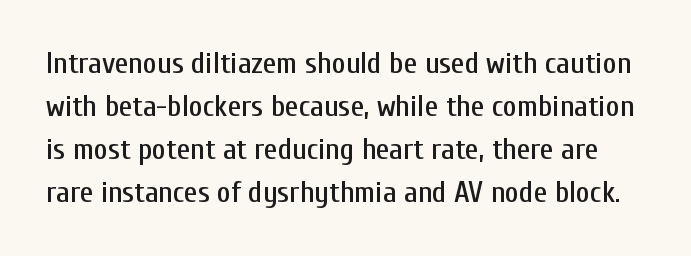
The image shows 30 px condensed sans-serif type, upright; set normal line spacing (1.43x), normal letter spacing, not underlined; low stroke contrast and a medium x-height.
